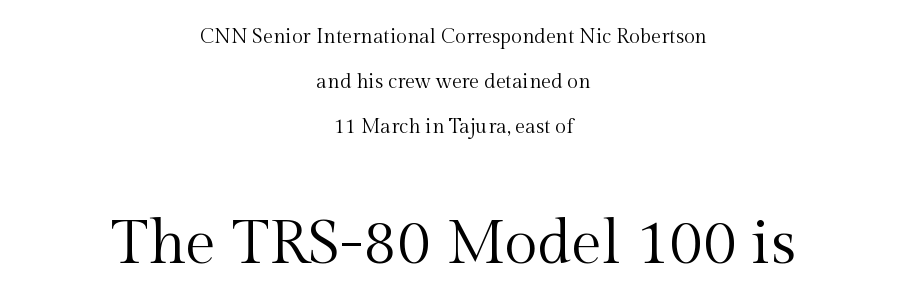
The image shows 61 px regular-weight serif type, upright; set centered, loose line spacing (2.24x), normal letter spacing, not underlined; the second (bottom) block is 3.05x larger; a medium x-height.
